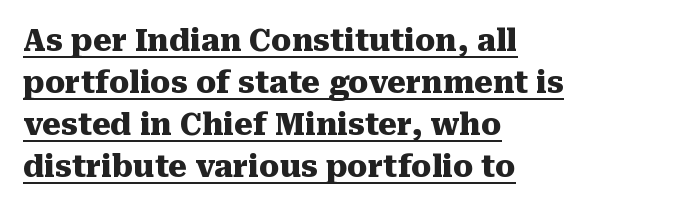
Q: Is the text bold? A: Yes.
Q: Is the text italic (slanted)? A: No, it is upright.
Q: Is the typeface a serif or a sans-serif typeface? A: Serif.
Q: Is the text underlined? A: Yes.
Q: How is the paragraph aligned? A: Left-aligned.
Q: Is the spacing between letters normal or unusually wide? A: Normal.
Q: Is the spacing between lines tight, normal or loose? A: Normal.
Q: Width (condensed, normal, or wide)? A: Normal.
Q: Stroke contrast? A: Medium.
Q: x-height? A: Medium.
Q: Monospaced? A: No.
